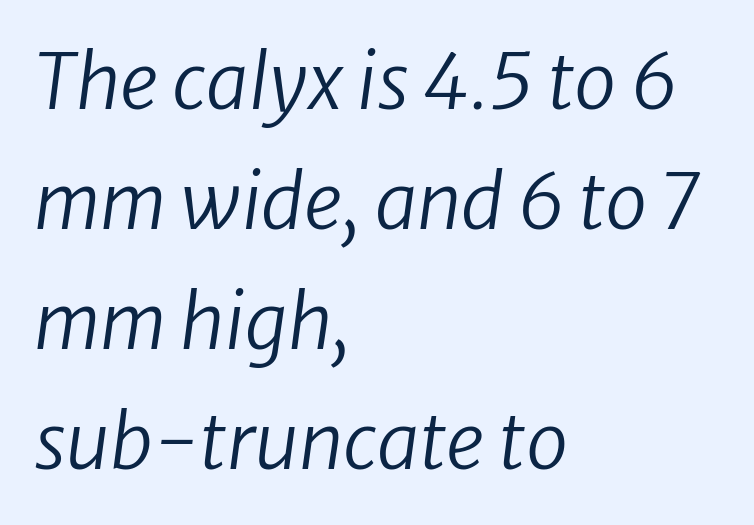
The image shows 76 px regular-weight type, italic (leaning right); set left-aligned, normal line spacing (1.58x), normal letter spacing, not underlined; low stroke contrast and a medium x-height.
